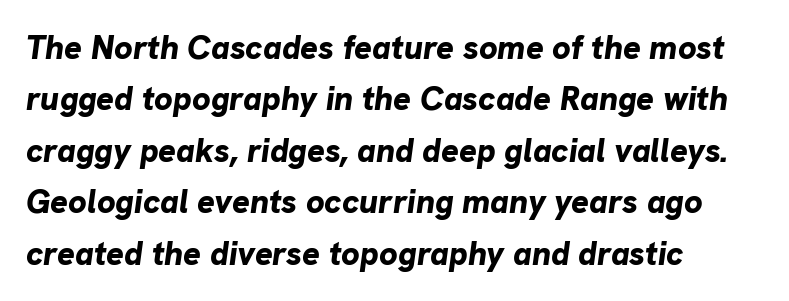
{"italic": "yes", "lean": "right", "slant_degrees": 8, "bold": "yes", "weight": "bold", "width": "normal", "stroke_contrast": "low", "x_height": "medium", "monospaced": "no", "underline": "no", "align": "left", "line_spacing": "normal", "line_spacing_ratio": 1.56, "letter_spacing": "normal", "letter_spacing_em": 0.0, "glyph_px": 33}
